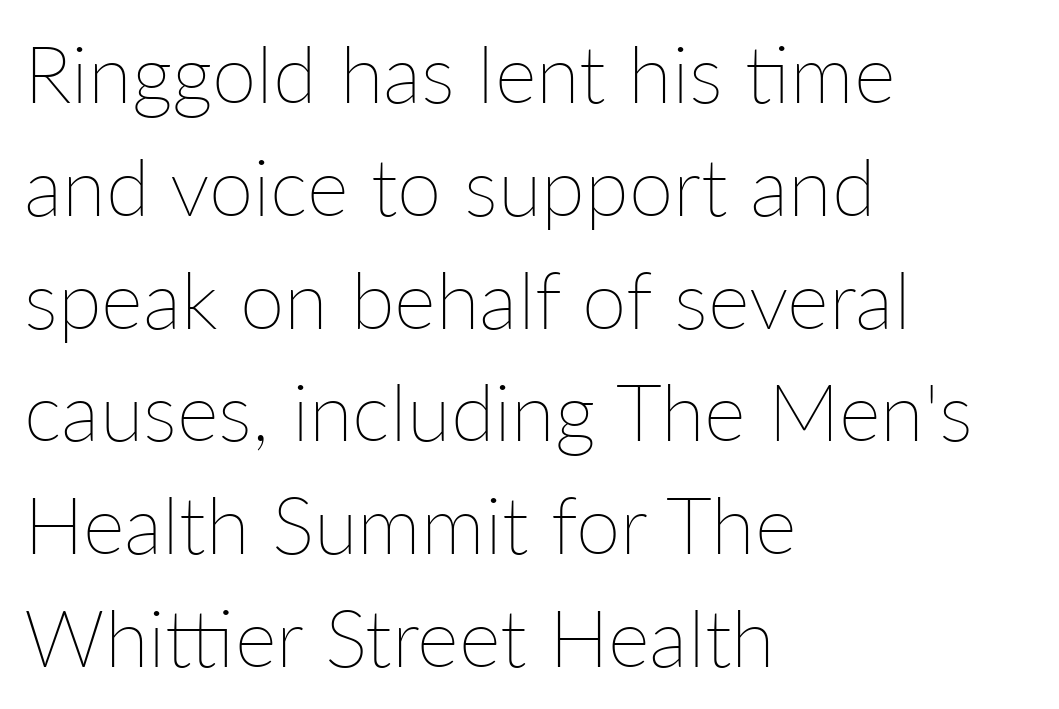
{"italic": "no", "bold": "no", "weight": "thin", "width": "normal", "stroke_contrast": "low", "x_height": "medium", "monospaced": "no", "underline": "no", "align": "left", "line_spacing": "normal", "line_spacing_ratio": 1.41, "letter_spacing": "normal", "letter_spacing_em": 0.0, "glyph_px": 80}
